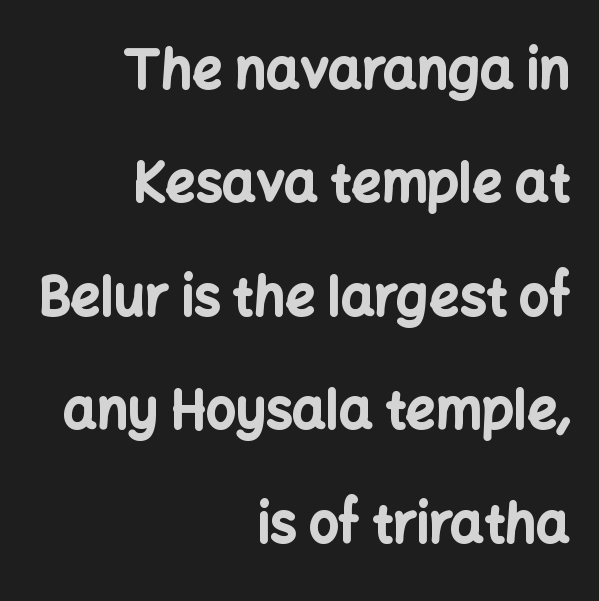
The image shows 53 px bold sans-serif type, upright; set right-aligned, loose line spacing (2.14x), normal letter spacing, not underlined; low stroke contrast and a medium x-height.
